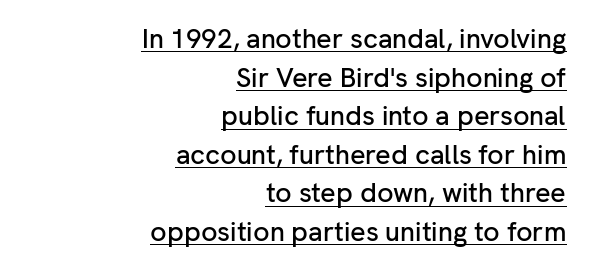
Q: Is the text italic (slanted)? A: No, it is upright.
Q: Is the text underlined? A: Yes.
Q: How is the paragraph aligned? A: Right-aligned.
Q: Is the spacing between letters normal or unusually wide? A: Normal.
Q: Is the spacing between lines tight, normal or loose? A: Normal.
